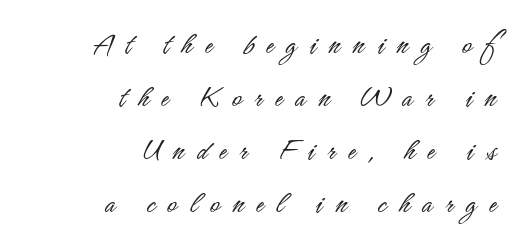
Q: Is the text bold? A: No.
Q: Is the text italic (slanted)? A: Yes.
Q: Is the typeface a serif or a sans-serif typeface? A: Sans-serif.
Q: Is the text underlined? A: No.
Q: How is the paragraph aligned? A: Right-aligned.
Q: Is the spacing between letters normal or unusually wide? A: Unusually wide.
Q: Is the spacing between lines tight, normal or loose? A: Normal.
Q: Width (condensed, normal, or wide)? A: Condensed.
Q: Stroke contrast? A: Low.
Q: x-height? A: Small.
Q: Monospaced? A: No.
